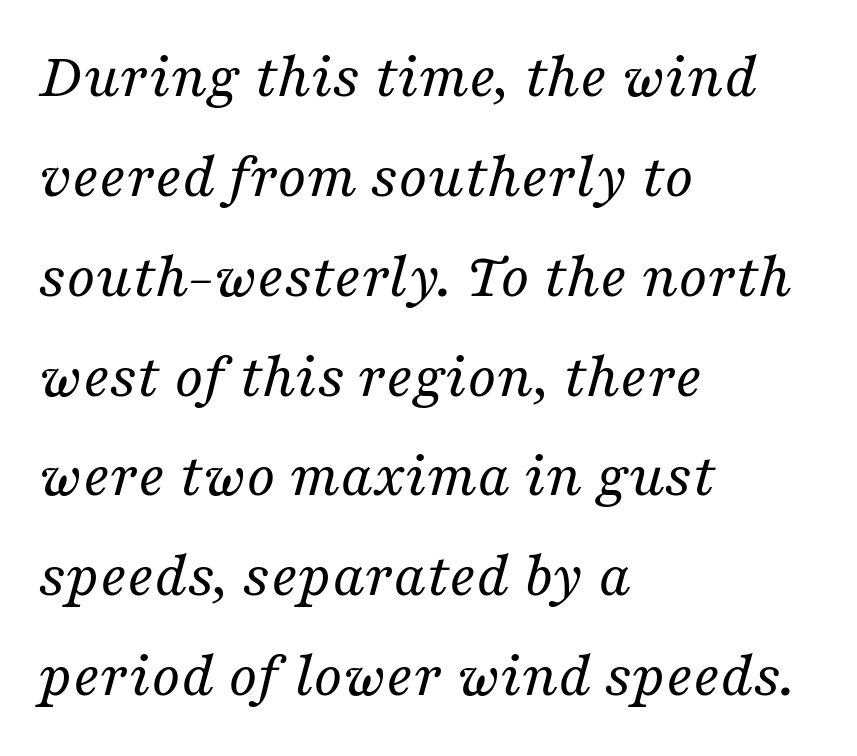
The image shows 64 px regular-weight serif type, italic (leaning right); set left-aligned, normal line spacing (1.56x), normal letter spacing, not underlined; medium stroke contrast and a medium x-height.
